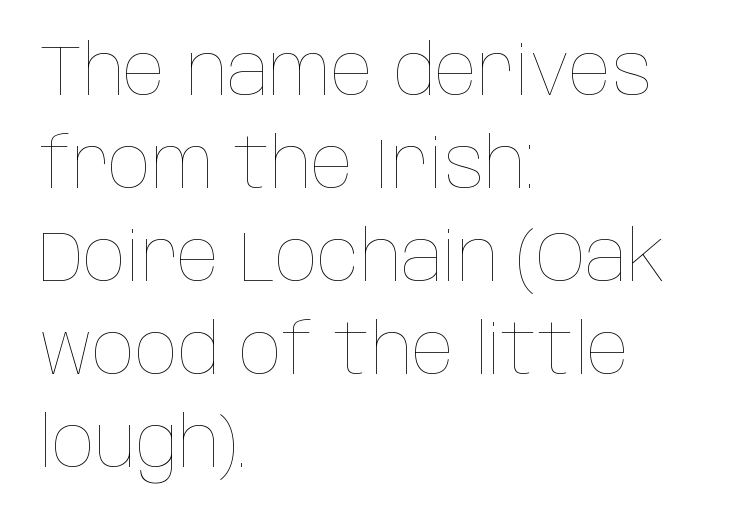
The image shows 70 px thin, condensed type, upright; set left-aligned, normal line spacing (1.33x), normal letter spacing, not underlined; low stroke contrast and a large x-height.
